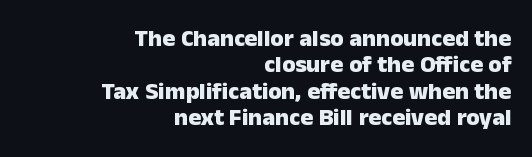
The image shows 24 px bold type, upright; set right-aligned, tight line spacing (1.1x), normal letter spacing, not underlined.
